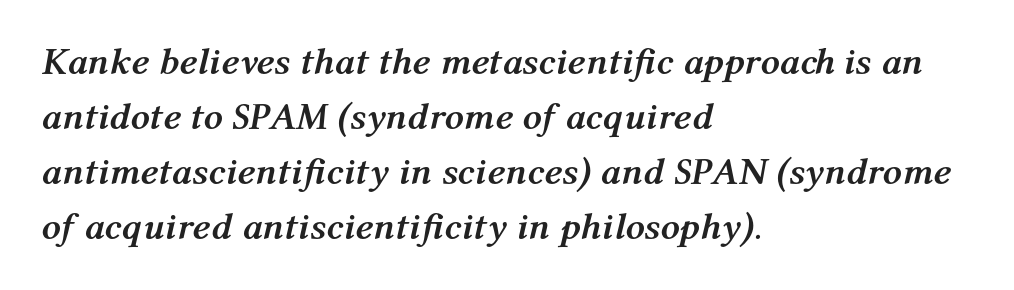
I'd describe the lettering as bold — thick and assertive. The passage shown leans; its letterforms are oblique. Is this a fixed-width face? No — the glyphs have proportional, varying widths. Nothing unusual about the tracking: characters are spaced as the font intends.
